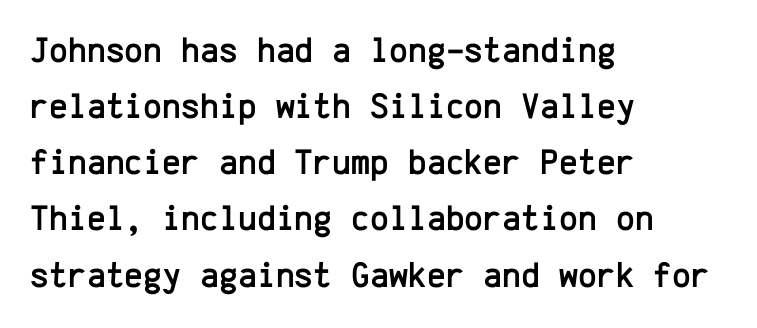
{"serif": "no", "italic": "no", "width": "normal", "stroke_contrast": "low", "x_height": "medium", "monospaced": "yes", "underline": "no", "align": "left", "line_spacing": "normal", "line_spacing_ratio": 1.56, "letter_spacing": "normal", "letter_spacing_em": 0.0, "glyph_px": 36}
